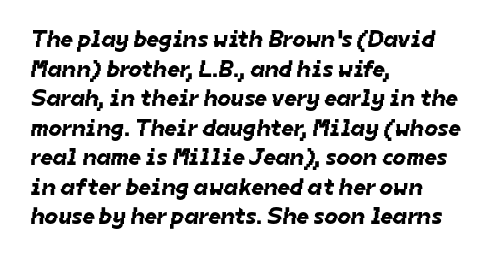
Q: Is the text underlined? A: No.
Q: How is the paragraph aligned? A: Left-aligned.
Q: Is the spacing between letters normal or unusually wide? A: Normal.
